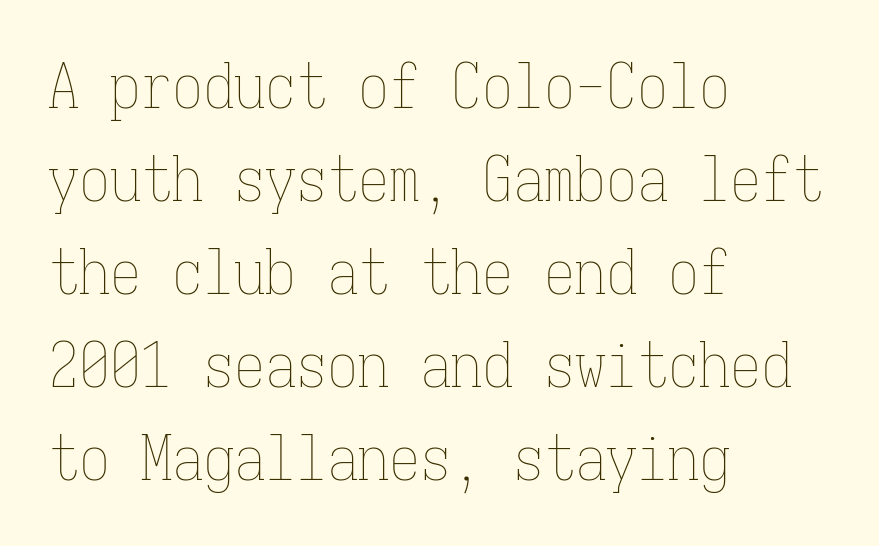
Q: Is the text bold? A: No.
Q: Is the text italic (slanted)? A: No, it is upright.
Q: Is the text underlined? A: No.
Q: How is the paragraph aligned? A: Left-aligned.
Q: Is the spacing between letters normal or unusually wide? A: Normal.
Q: Is the spacing between lines tight, normal or loose? A: Normal.
Q: Width (condensed, normal, or wide)? A: Condensed.
Q: Stroke contrast? A: Low.
Q: x-height? A: Medium.
Q: Monospaced? A: Yes.
